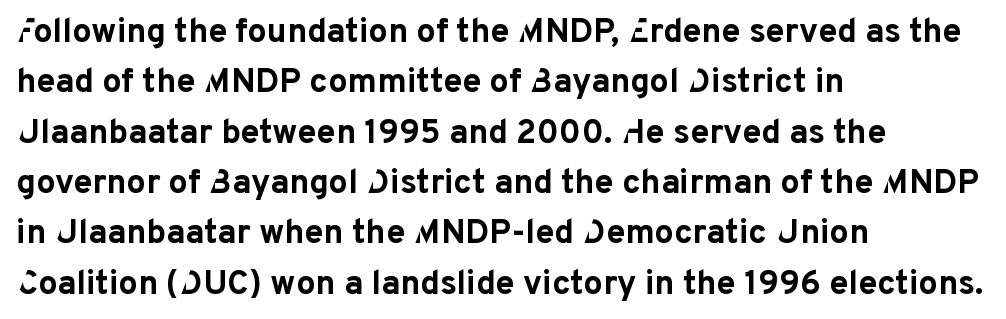
Q: Is the text bold? A: Yes.
Q: Is the text italic (slanted)? A: No, it is upright.
Q: Is the typeface a serif or a sans-serif typeface? A: Sans-serif.
Q: Is the text underlined? A: No.
Q: How is the paragraph aligned? A: Left-aligned.
Q: Is the spacing between letters normal or unusually wide? A: Normal.
Q: Is the spacing between lines tight, normal or loose? A: Normal.
Q: Width (condensed, normal, or wide)? A: Normal.
Q: Stroke contrast? A: Low.
Q: x-height? A: Medium.
Q: Monospaced? A: No.
